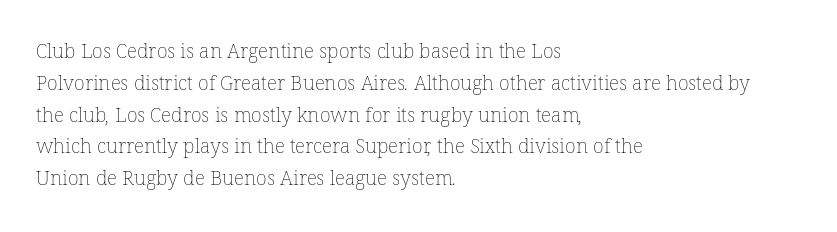
{"bold": "no", "underline": "no", "align": "left", "line_spacing": "normal", "line_spacing_ratio": 1.59, "letter_spacing": "normal", "letter_spacing_em": 0.0, "glyph_px": 20}
